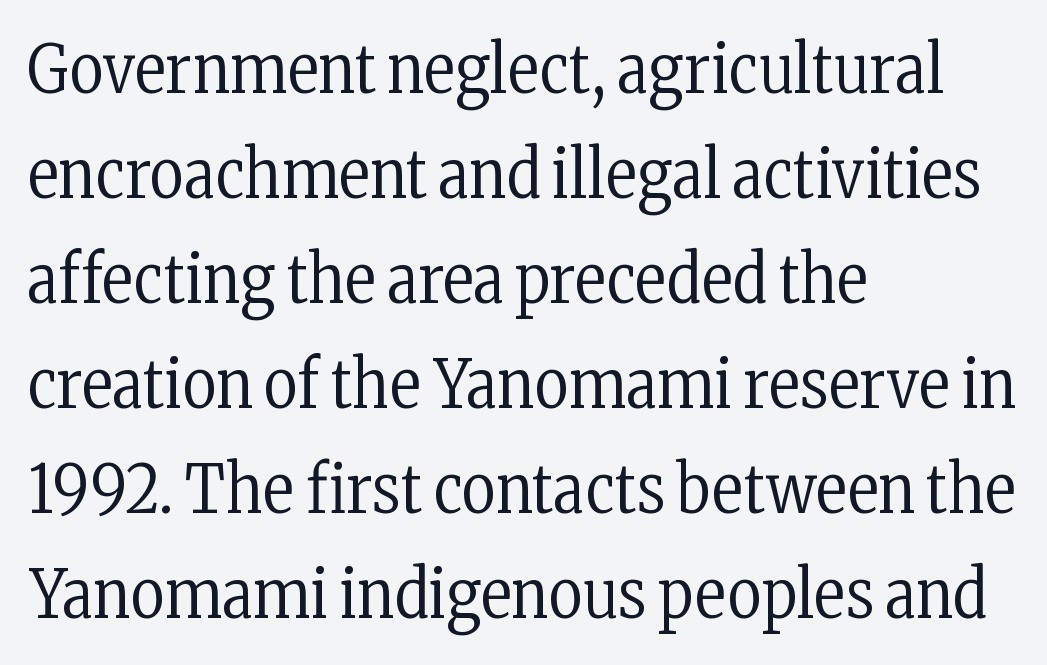
The image shows 66 px regular-weight, condensed serif type, upright; set left-aligned, normal line spacing (1.59x), normal letter spacing, not underlined; low stroke contrast and a medium x-height.
